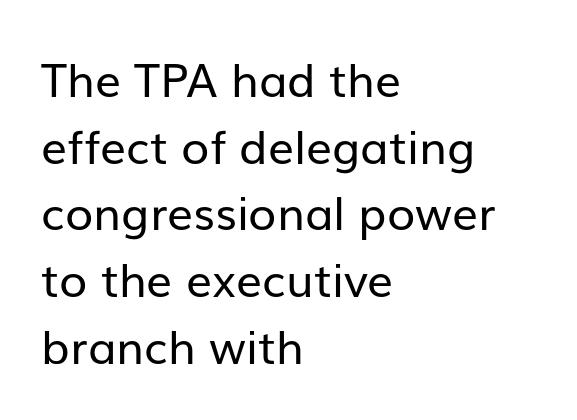
The specimen reads as upright at a glance. Each row of text sits above clean, open space. Typographically, this falls in the sans-serif category. Spacing verdict: proportional, widths tailored to each character.
